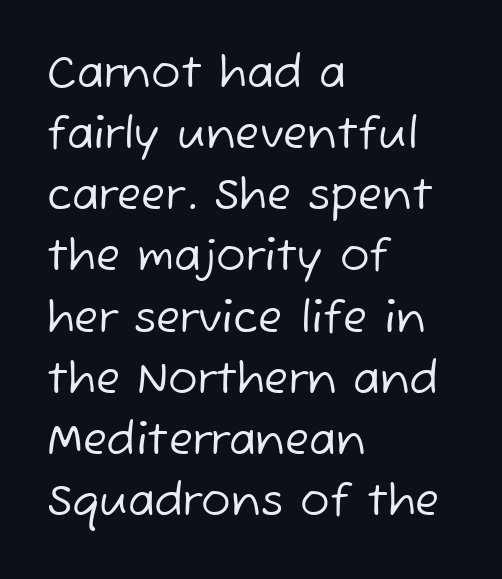
Q: Is the text bold? A: No.
Q: Is the typeface a serif or a sans-serif typeface? A: Sans-serif.
Q: Is the text underlined? A: No.
Q: How is the paragraph aligned? A: Left-aligned.
Q: Is the spacing between letters normal or unusually wide? A: Normal.
Q: Is the spacing between lines tight, normal or loose? A: Normal.
Q: Width (condensed, normal, or wide)? A: Normal.
Q: Stroke contrast? A: Low.
Q: x-height? A: Medium.
Q: Monospaced? A: No.
